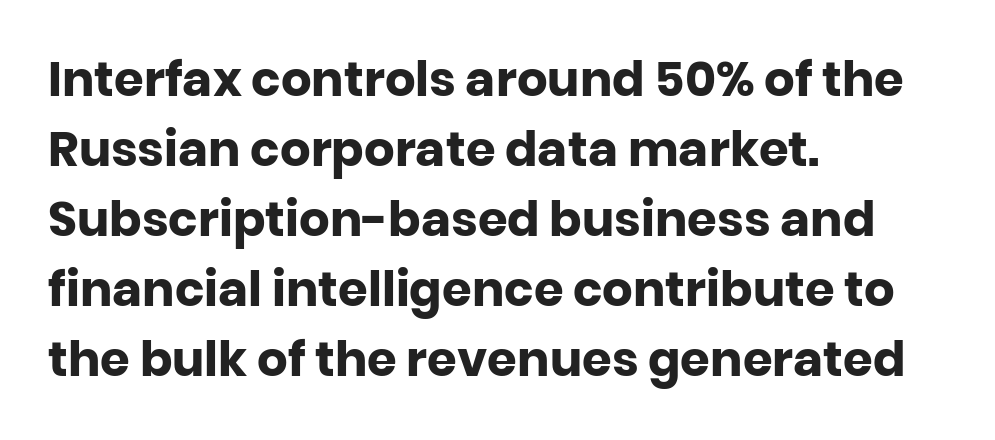
When letters stand straight like this, we call the style roman or upright. The letters are bold, with thick, heavy strokes. These lines are rendered in a variable-pitch font. Notice how descenders clear the ascenders below comfortably — that's standard leading. Nobody drew a line under any word here.
